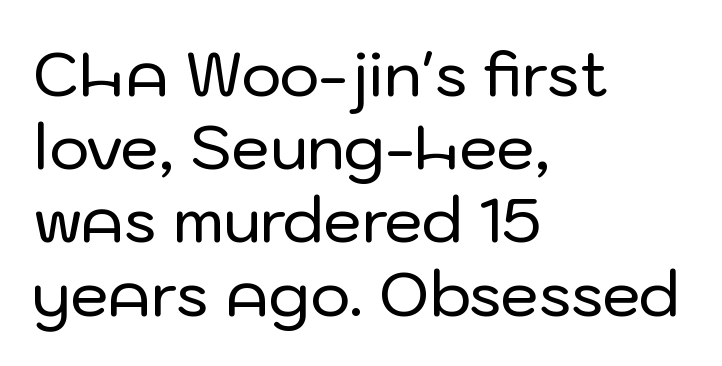
Q: Is the text italic (slanted)? A: No, it is upright.
Q: Is the typeface a serif or a sans-serif typeface? A: Sans-serif.
Q: Is the text underlined? A: No.
Q: How is the paragraph aligned? A: Left-aligned.
Q: Is the spacing between letters normal or unusually wide? A: Normal.
Q: Width (condensed, normal, or wide)? A: Normal.
Q: Stroke contrast? A: Low.
Q: x-height? A: Medium.
Q: Monospaced? A: No.
